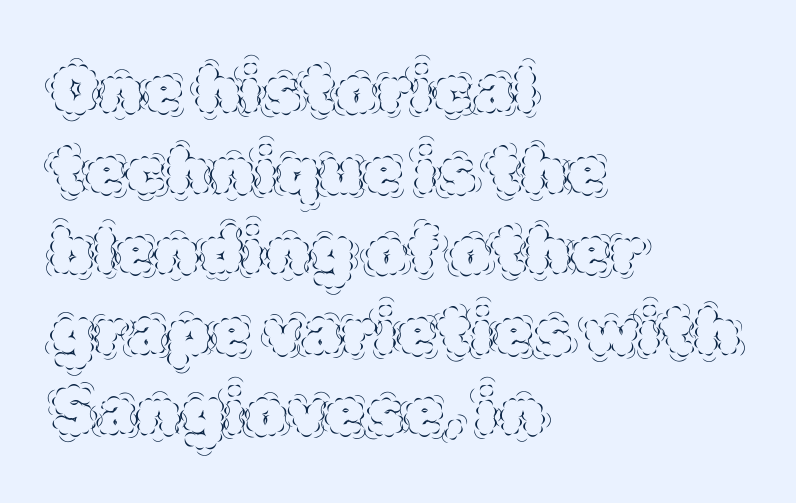
{"italic": "no", "bold": "no", "weight": "thin", "width": "normal", "x_height": "large", "monospaced": "no", "underline": "no", "align": "left", "line_spacing_ratio": 1.24, "letter_spacing": "normal", "letter_spacing_em": 0.0, "glyph_px": 65}
